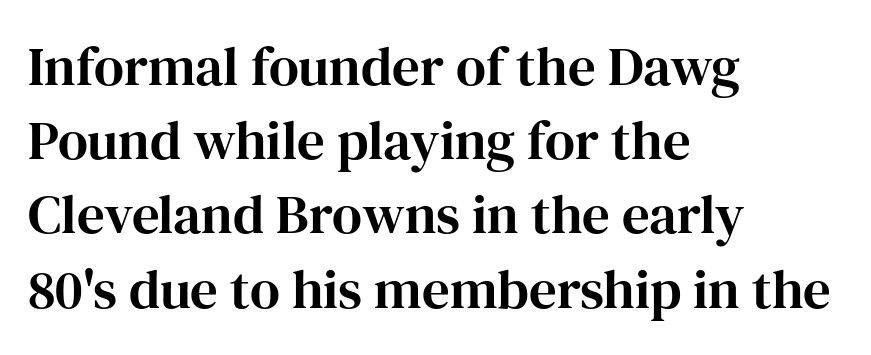
{"serif": "yes", "italic": "no", "width": "normal", "stroke_contrast": "high", "x_height": "medium", "monospaced": "no", "underline": "no", "align": "left", "line_spacing": "normal", "line_spacing_ratio": 1.35, "letter_spacing": "normal", "letter_spacing_em": 0.0, "glyph_px": 55}
